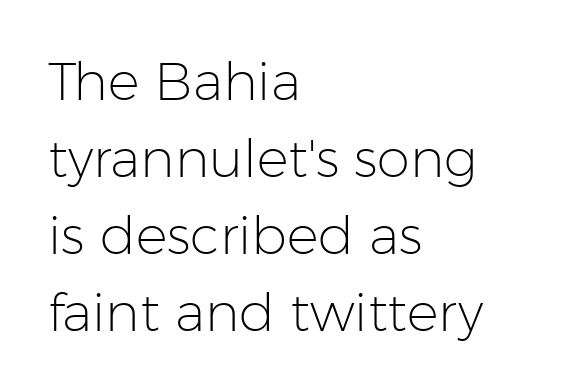
{"serif": "no", "italic": "no", "bold": "no", "weight": "light", "width": "normal", "stroke_contrast": "low", "x_height": "medium", "monospaced": "no", "underline": "no", "align": "left", "line_spacing": "normal", "line_spacing_ratio": 1.45, "letter_spacing": "normal", "letter_spacing_em": 0.0, "glyph_px": 53}
